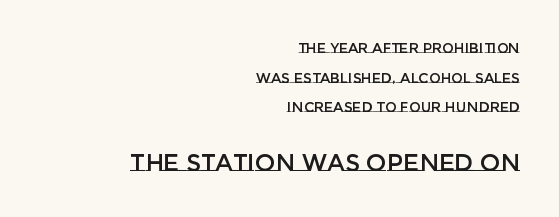
The image shows 24 px text type, upright; set right-aligned, loose line spacing (2.11x), normal letter spacing, not underlined; the second (bottom) block is 1.71x larger.
